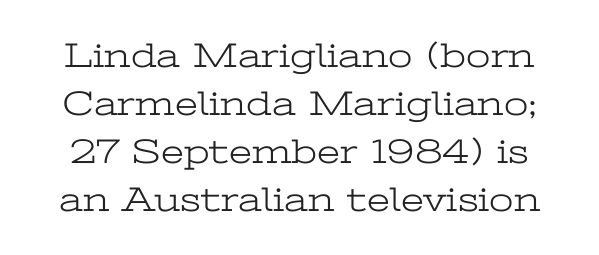
Q: Is the text bold? A: No.
Q: Is the text italic (slanted)? A: No, it is upright.
Q: Is the typeface a serif or a sans-serif typeface? A: Serif.
Q: Is the text underlined? A: No.
Q: Is the spacing between letters normal or unusually wide? A: Normal.
Q: Is the spacing between lines tight, normal or loose? A: Normal.
Q: Width (condensed, normal, or wide)? A: Wide.
Q: Stroke contrast? A: Low.
Q: x-height? A: Medium.
Q: Monospaced? A: No.
